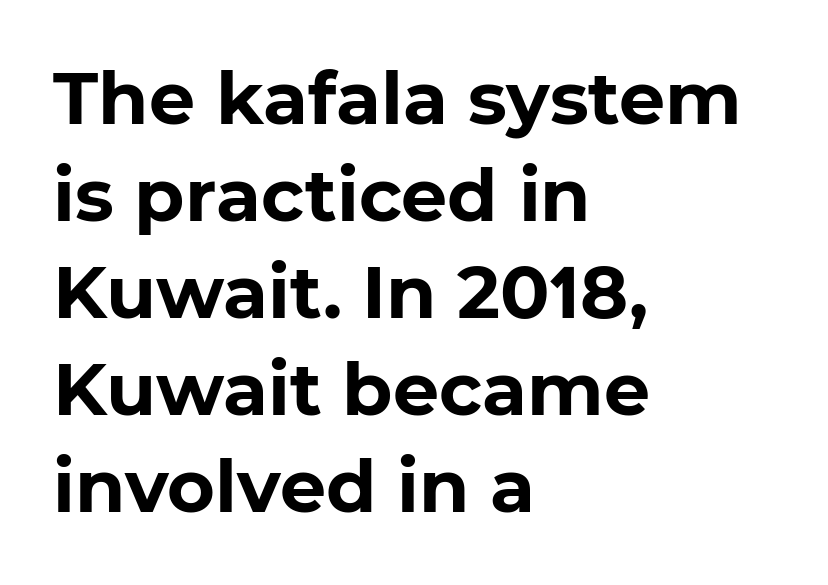
{"serif": "no", "bold": "yes", "weight": "bold", "width": "normal", "stroke_contrast": "low", "x_height": "medium", "monospaced": "no", "underline": "no", "align": "left", "line_spacing": "normal", "line_spacing_ratio": 1.33, "letter_spacing": "normal", "letter_spacing_em": 0.0, "glyph_px": 73}
